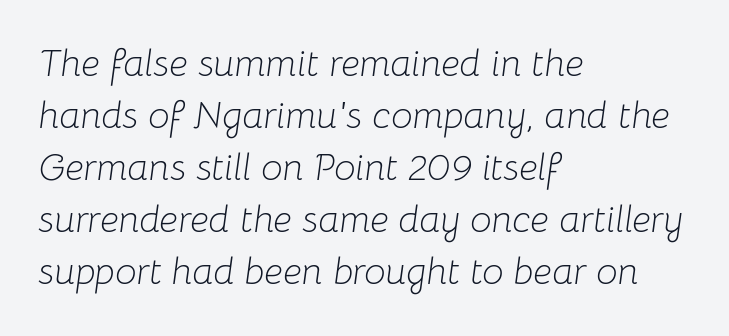
{"italic": "yes", "lean": "right", "slant_degrees": 8, "bold": "no", "weight": "light", "width": "normal", "stroke_contrast": "low", "x_height": "medium", "monospaced": "no", "underline": "no", "align": "left", "line_spacing": "normal", "line_spacing_ratio": 1.37, "letter_spacing": "normal", "letter_spacing_em": 0.0, "glyph_px": 38}
